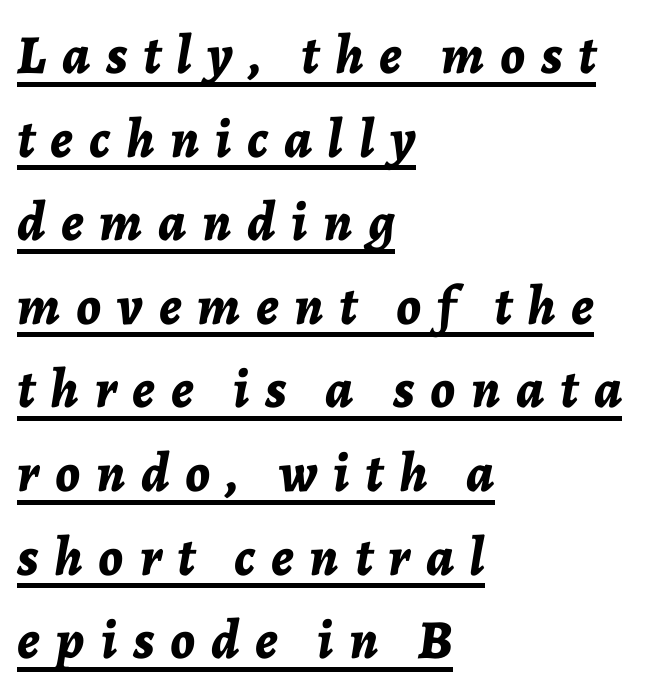
{"italic": "yes", "lean": "right", "slant_degrees": 7, "bold": "yes", "weight": "bold", "width": "normal", "stroke_contrast": "low", "x_height": "medium", "monospaced": "no", "underline": "yes", "align": "left", "line_spacing": "normal", "line_spacing_ratio": 1.52, "letter_spacing": "wide", "letter_spacing_em": 0.29, "glyph_px": 55}
